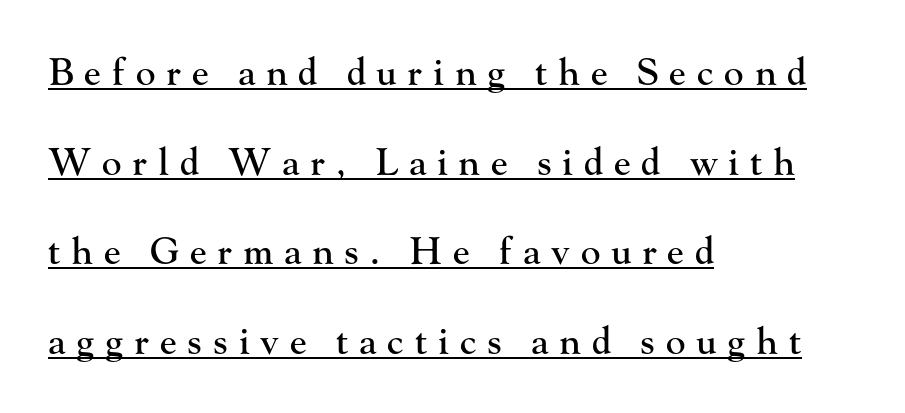
Q: Is the text italic (slanted)? A: No, it is upright.
Q: Is the typeface a serif or a sans-serif typeface? A: Serif.
Q: Is the text underlined? A: Yes.
Q: How is the paragraph aligned? A: Left-aligned.
Q: Is the spacing between letters normal or unusually wide? A: Unusually wide.
Q: Is the spacing between lines tight, normal or loose? A: Loose.
Q: Width (condensed, normal, or wide)? A: Normal.
Q: Stroke contrast? A: High.
Q: x-height? A: Small.
Q: Monospaced? A: No.
